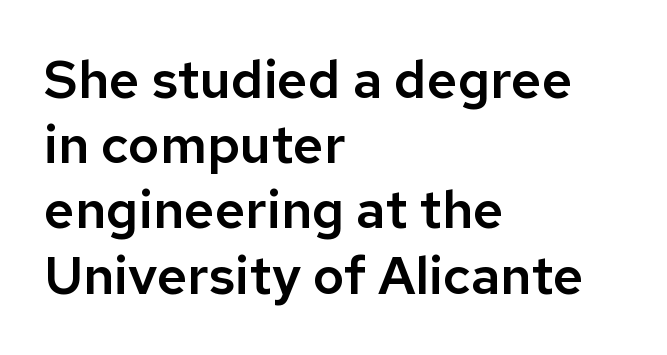
Each letter keeps its own natural width here, so spacing adapts to shape. Tall strokes in this sample are plumb rather than angled. Leftover space on each line is placed entirely after the last word. You can tell from the bare stems that sans-serif type was used. Check under the words: just untouched page. Honestly, the letter spacing is just normal — you wouldn't notice it.
